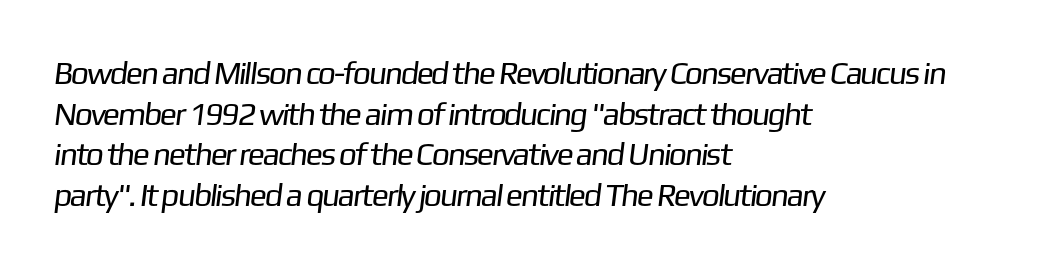
The image shows 32 px regular-weight sans-serif type; set left-aligned, normal line spacing (1.27x), normal letter spacing, not underlined; low stroke contrast and a medium x-height.
